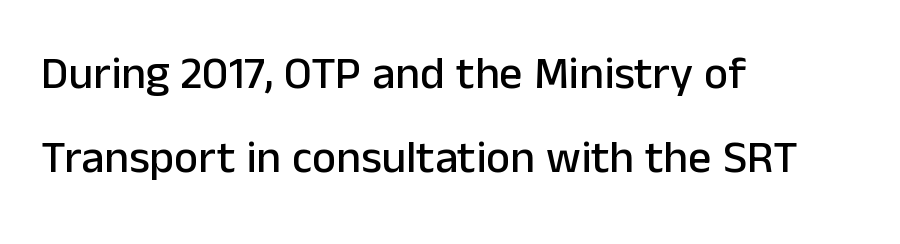
The image shows 46 px sans-serif type, upright; set left-aligned, line spacing 1.82x, normal letter spacing, not underlined; low stroke contrast and a medium x-height.
